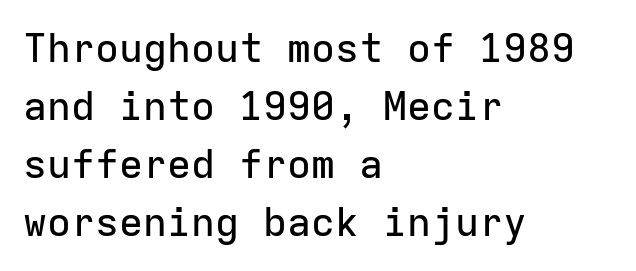
Q: Is the text italic (slanted)? A: No, it is upright.
Q: Is the typeface a serif or a sans-serif typeface? A: Sans-serif.
Q: Is the text underlined? A: No.
Q: How is the paragraph aligned? A: Left-aligned.
Q: Is the spacing between letters normal or unusually wide? A: Normal.
Q: Is the spacing between lines tight, normal or loose? A: Normal.
Q: Width (condensed, normal, or wide)? A: Normal.
Q: Stroke contrast? A: Low.
Q: x-height? A: Medium.
Q: Monospaced? A: Yes.
